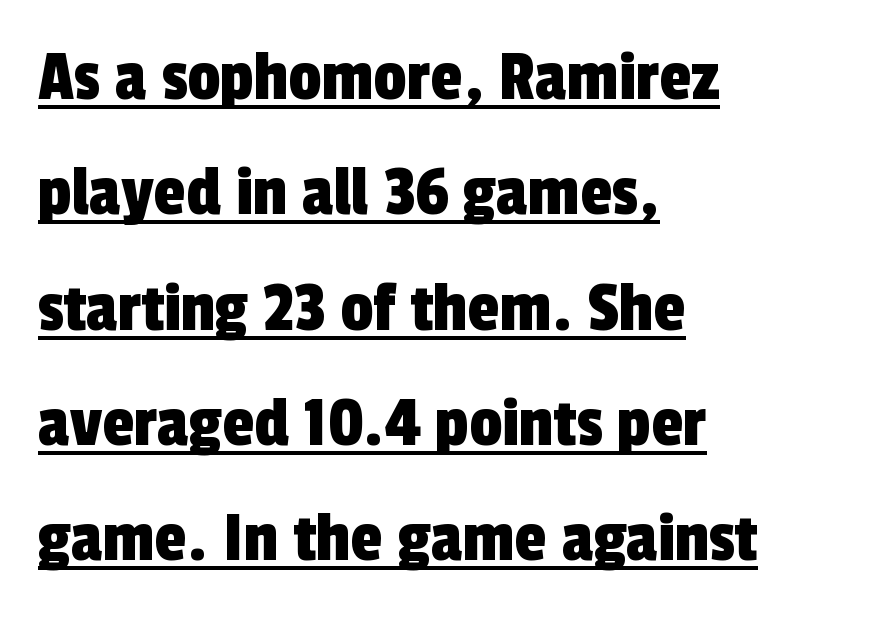
Notice how a bar underscores the lettering throughout. Observe the absence of serifs on each vertical stroke in this sample. The rag falls on the right side of this text block. Standard letterfit; no display-style spreading of the glyphs.
